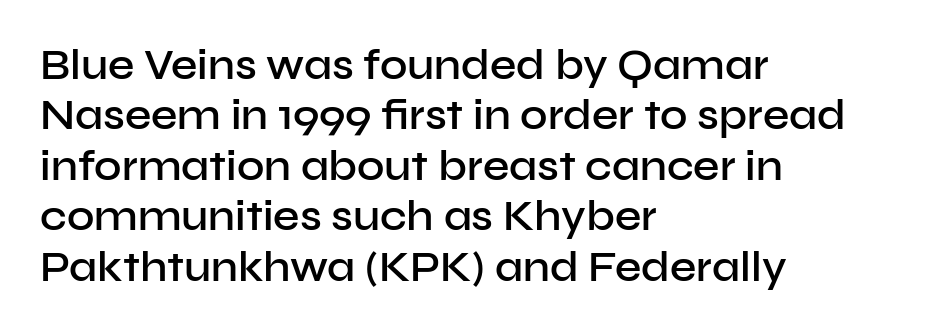
Each glyph is drawn with semibold strokes, heavier than normal yet not fully bold. The face used here is proportionally spaced, like ordinary book or web type. Left-aligned paragraph, ragged on the right. Designer's note — italics off, roman on. No extra tracking has been applied to these lines. Descenders hang freely into open space.
